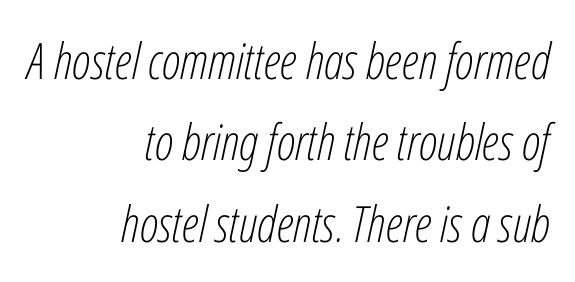
{"italic": "yes", "lean": "right", "slant_degrees": 12, "bold": "no", "weight": "light", "width": "condensed", "stroke_contrast": "low", "x_height": "medium", "monospaced": "no", "underline": "no", "align": "right", "line_spacing": "normal", "line_spacing_ratio": 1.63, "letter_spacing": "normal", "letter_spacing_em": 0.0, "glyph_px": 50}
